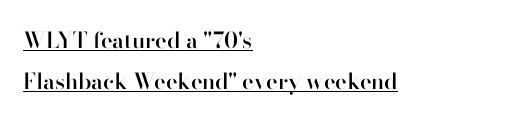
The image shows 22 px text type, upright; set left-aligned, line spacing 1.86x, normal letter spacing, underlined.
